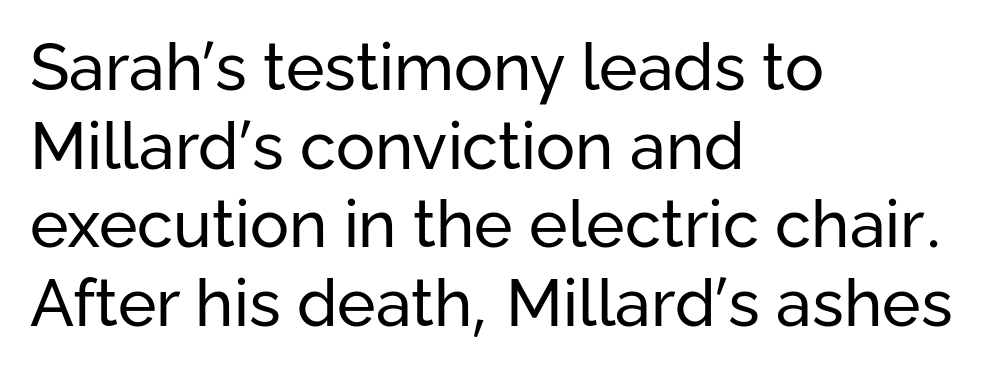
{"serif": "no", "italic": "no", "bold": "no", "weight": "regular", "width": "normal", "stroke_contrast": "low", "x_height": "medium", "monospaced": "no", "underline": "no", "align": "left", "line_spacing_ratio": 1.21, "letter_spacing": "normal", "letter_spacing_em": 0.0, "glyph_px": 65}
